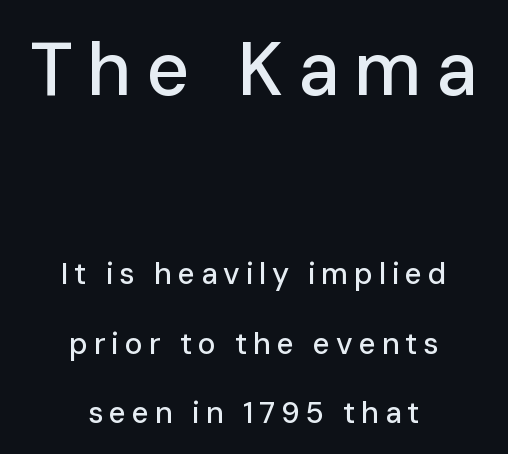
{"serif": "no", "italic": "no", "width": "normal", "stroke_contrast": "low", "x_height": "medium", "monospaced": "no", "underline": "no", "align": "center", "line_spacing": "loose", "line_spacing_ratio": 2.32, "larger_block": "first", "size_ratio": 2.5, "glyph_px": 75}
